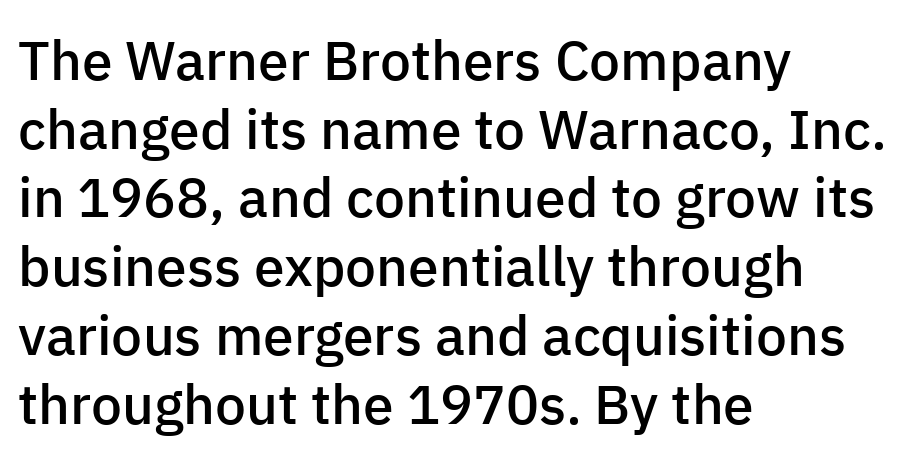
{"serif": "no", "italic": "no", "bold": "semi", "weight": "semibold", "width": "normal", "stroke_contrast": "low", "x_height": "medium", "monospaced": "no", "underline": "no", "align": "left", "line_spacing": "normal", "line_spacing_ratio": 1.25, "letter_spacing": "normal", "letter_spacing_em": 0.0, "glyph_px": 55}
